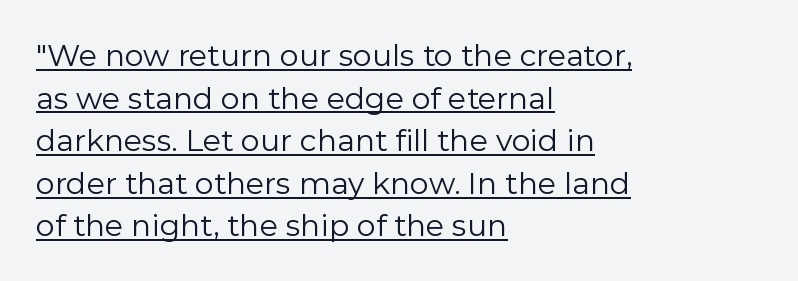
The image shows 30 px regular-weight sans-serif type, upright; set left-aligned, normal line spacing (1.42x), normal letter spacing, underlined; low stroke contrast and a medium x-height.
